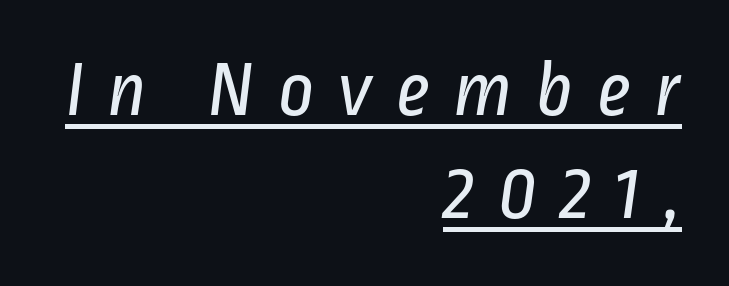
Q: Is the text bold? A: No.
Q: Is the typeface a serif or a sans-serif typeface? A: Sans-serif.
Q: Is the text underlined? A: Yes.
Q: How is the paragraph aligned? A: Right-aligned.
Q: Is the spacing between letters normal or unusually wide? A: Unusually wide.
Q: Is the spacing between lines tight, normal or loose? A: Normal.
Q: Width (condensed, normal, or wide)? A: Condensed.
Q: Stroke contrast? A: Low.
Q: x-height? A: Medium.
Q: Monospaced? A: No.
